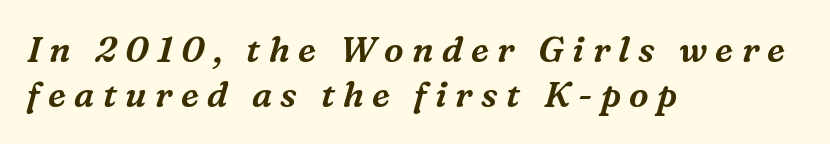
Q: Is the text italic (slanted)? A: Yes, it leans right by about 16 degrees.
Q: Is the typeface a serif or a sans-serif typeface? A: Serif.
Q: Is the text underlined? A: No.
Q: How is the paragraph aligned? A: Left-aligned.
Q: Is the spacing between letters normal or unusually wide? A: Unusually wide.
Q: Is the spacing between lines tight, normal or loose? A: Normal.
Q: Width (condensed, normal, or wide)? A: Normal.
Q: Stroke contrast? A: Medium.
Q: x-height? A: Medium.
Q: Monospaced? A: No.
